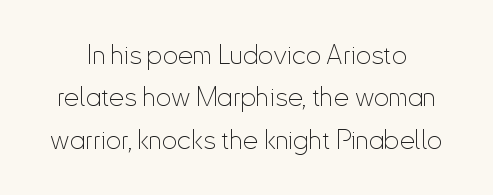
Q: Is the text bold? A: No.
Q: Is the text italic (slanted)? A: No, it is upright.
Q: Is the text underlined? A: No.
Q: Is the spacing between letters normal or unusually wide? A: Normal.
Q: Is the spacing between lines tight, normal or loose? A: Normal.
